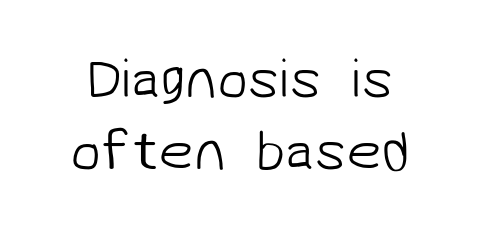
The image shows 56 px light sans-serif type; set normal line spacing (1.28x), normal letter spacing, not underlined; low stroke contrast and a medium x-height.
